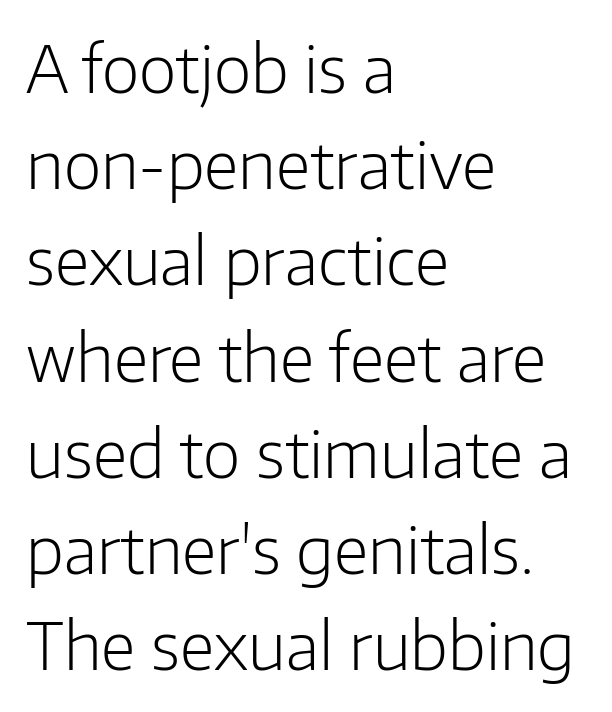
{"serif": "no", "italic": "no", "bold": "no", "weight": "light", "width": "normal", "stroke_contrast": "low", "x_height": "medium", "monospaced": "no", "underline": "no", "align": "left", "line_spacing": "normal", "line_spacing_ratio": 1.48, "letter_spacing": "normal", "letter_spacing_em": 0.0, "glyph_px": 65}
